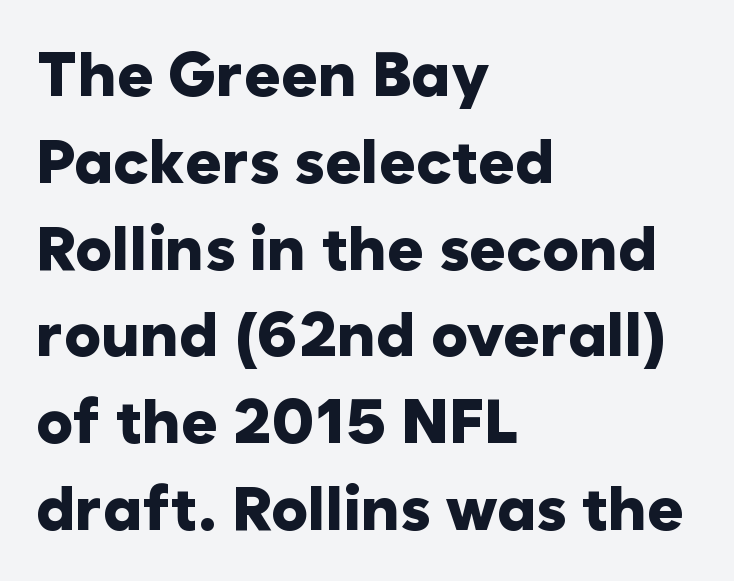
Default kerning and tracking; the words read as compact shapes. Regular leading. Note the varied advance widths — an 'i' is clearly narrower than an 'm'. Any mark beneath the type? The region is blank. Typographic density is high because the face is bold.
